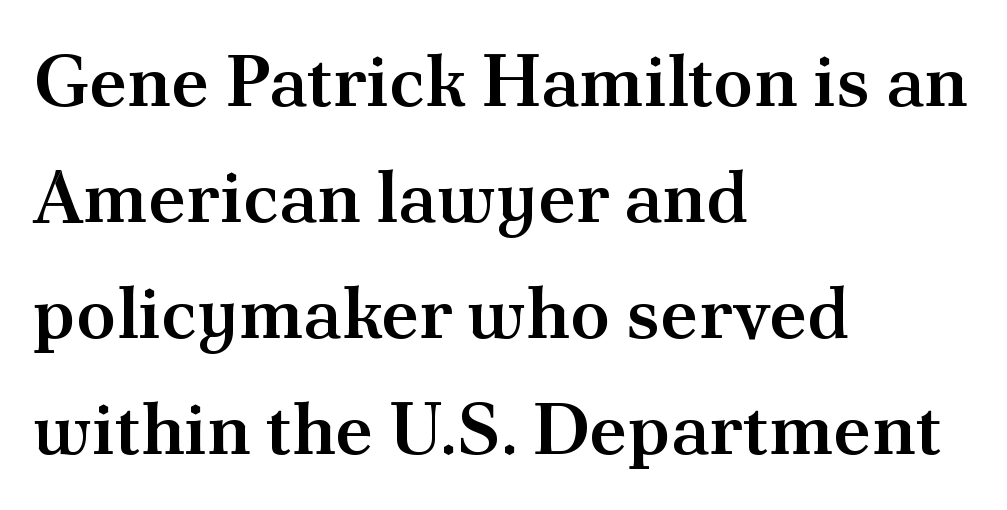
Q: Is the text bold? A: Semi-bold.
Q: Is the text italic (slanted)? A: No, it is upright.
Q: Is the typeface a serif or a sans-serif typeface? A: Serif.
Q: Is the text underlined? A: No.
Q: How is the paragraph aligned? A: Left-aligned.
Q: Is the spacing between letters normal or unusually wide? A: Normal.
Q: Is the spacing between lines tight, normal or loose? A: Normal.
Q: Width (condensed, normal, or wide)? A: Normal.
Q: Stroke contrast? A: Medium.
Q: x-height? A: Small.
Q: Monospaced? A: No.
